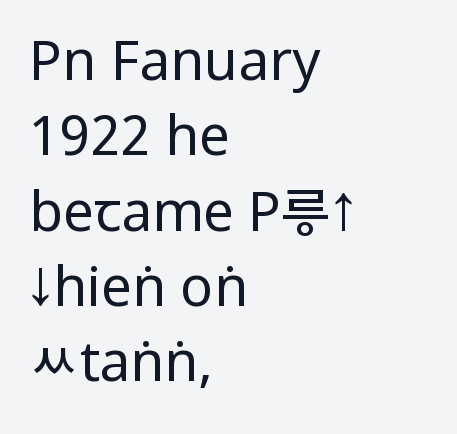
{"serif": "no", "italic": "no", "bold": "no", "weight": "regular", "width": "condensed", "stroke_contrast": "low", "x_height": "large", "monospaced": "no", "underline": "no", "align": "left", "line_spacing": "normal", "line_spacing_ratio": 1.37, "letter_spacing": "normal", "letter_spacing_em": 0.0, "glyph_px": 55}
